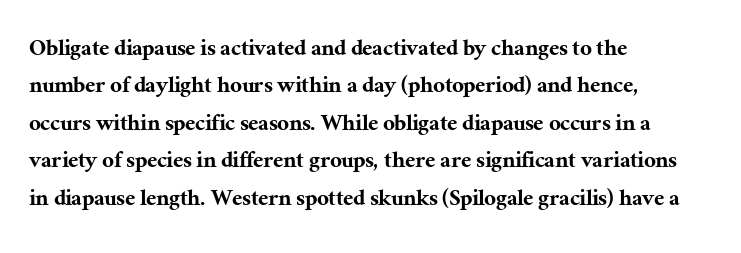
Q: Is the text italic (slanted)? A: No, it is upright.
Q: Is the text underlined? A: No.
Q: How is the paragraph aligned? A: Left-aligned.
Q: Is the spacing between letters normal or unusually wide? A: Normal.
Q: Is the spacing between lines tight, normal or loose? A: Normal.
